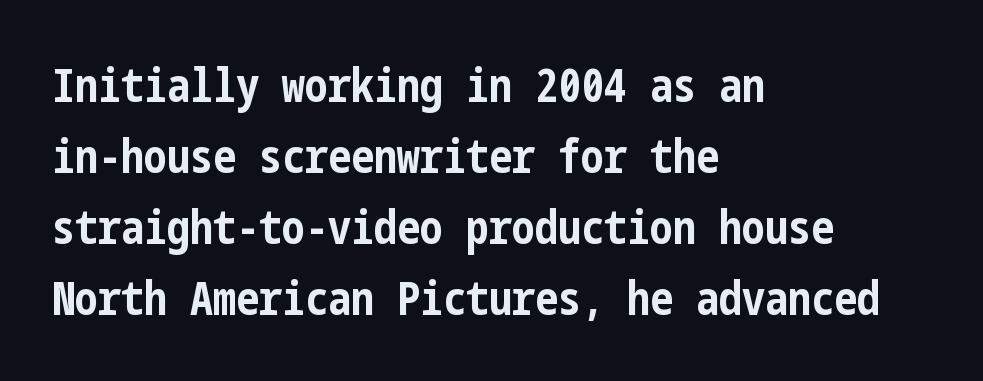
Heft: maximum for text — a bold. The string is rendered with underlining switched off. Observe the absence of serifs on each vertical stroke in this sample. All the whitespace from short lines collects on the right. A typesetter would call this leading conventional body-copy spacing.
